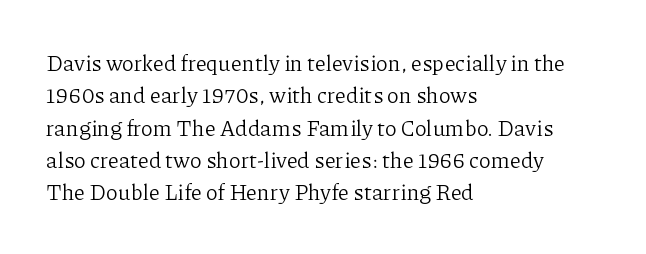
Does extra space separate the letters? No, they use regular spacing. Compared with a typical body face, this is equally light or lighter still. Casual observation: everything's shoved over to the left. This sample keeps an unexceptional amount of space between lines.
